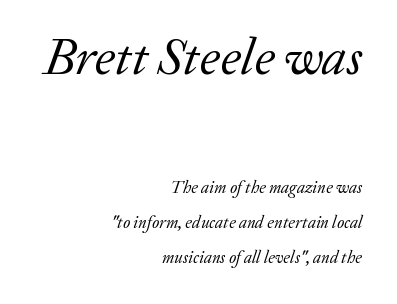
The image shows 51 px regular-weight serif type, italic (leaning right); set right-aligned, loose line spacing (2.05x), normal letter spacing, not underlined; the first (top) block is 3.0x larger; low stroke contrast and a medium x-height.
